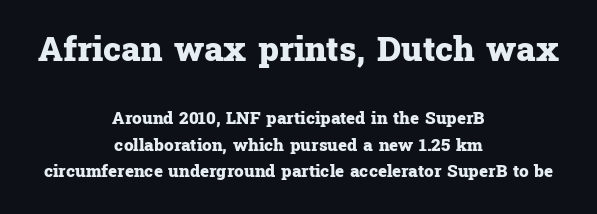
Q: Is the text bold? A: Yes.
Q: Is the text italic (slanted)? A: No, it is upright.
Q: Is the typeface a serif or a sans-serif typeface? A: Serif.
Q: Is the text underlined? A: No.
Q: How is the paragraph aligned? A: Centered.
Q: Is the spacing between letters normal or unusually wide? A: Normal.
Q: Is the spacing between lines tight, normal or loose? A: Normal.
Q: Which block of text is set in a larger size, the first (top) or the second (bottom)? A: The first (top) one.
Q: Width (condensed, normal, or wide)? A: Normal.
Q: Stroke contrast? A: Low.
Q: x-height? A: Medium.
Q: Monospaced? A: No.
